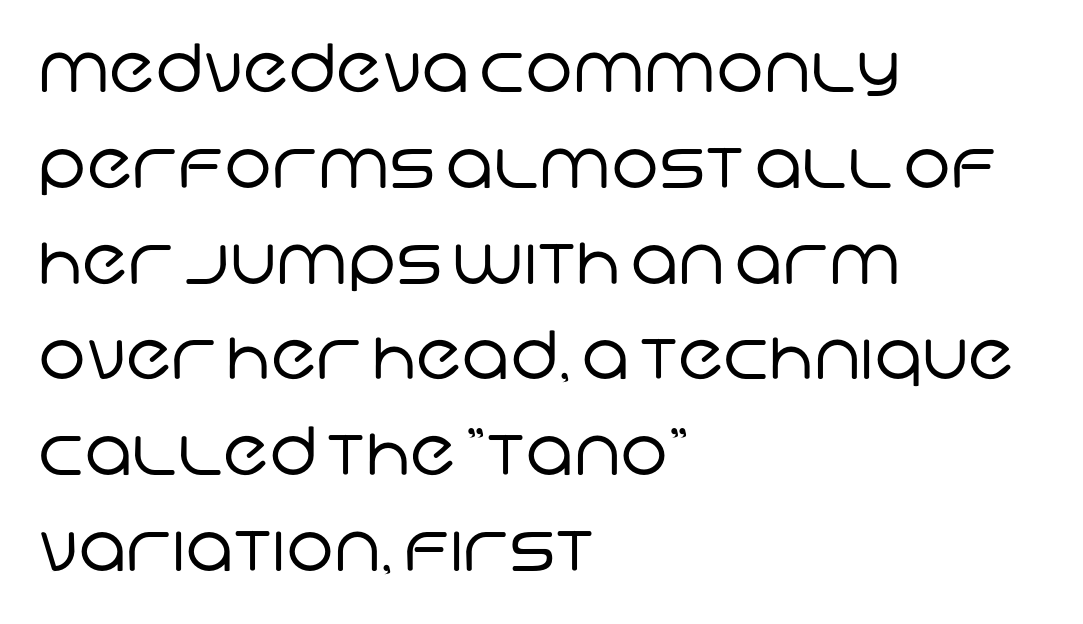
The image shows 67 px regular-weight sans-serif type; set left-aligned, normal line spacing (1.43x), normal letter spacing, not underlined; low stroke contrast and a large x-height.
